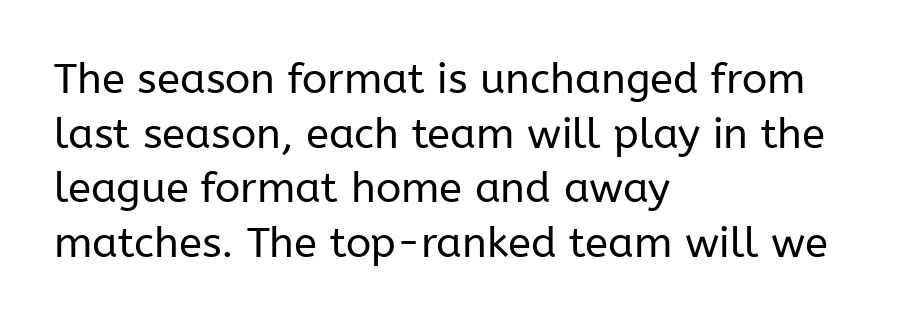
The image shows 42 px regular-weight sans-serif type, upright; set left-aligned, normal line spacing (1.3x), normal letter spacing, not underlined; low stroke contrast and a medium x-height.
